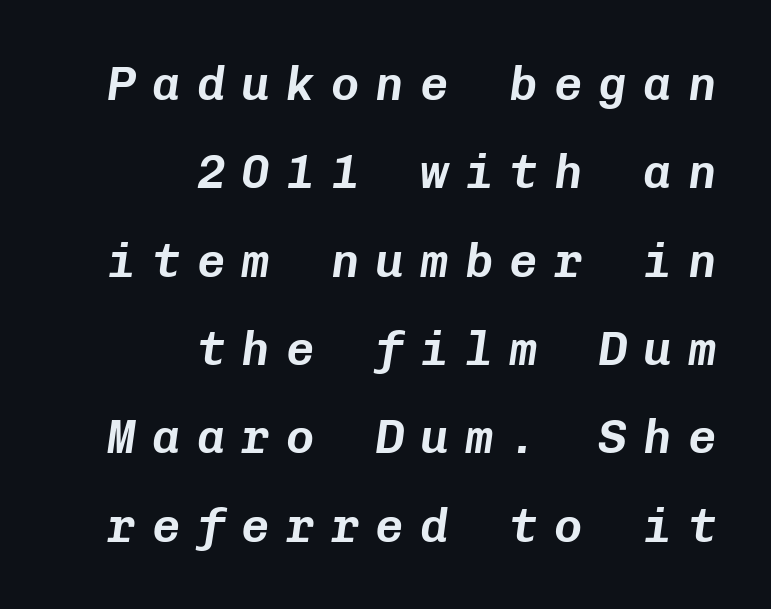
Q: Is the text italic (slanted)? A: Yes, it leans right by about 8 degrees.
Q: Is the text underlined? A: No.
Q: How is the paragraph aligned? A: Right-aligned.
Q: Is the spacing between letters normal or unusually wide? A: Unusually wide.
Q: Width (condensed, normal, or wide)? A: Normal.
Q: Stroke contrast? A: Low.
Q: x-height? A: Medium.
Q: Monospaced? A: Yes.
